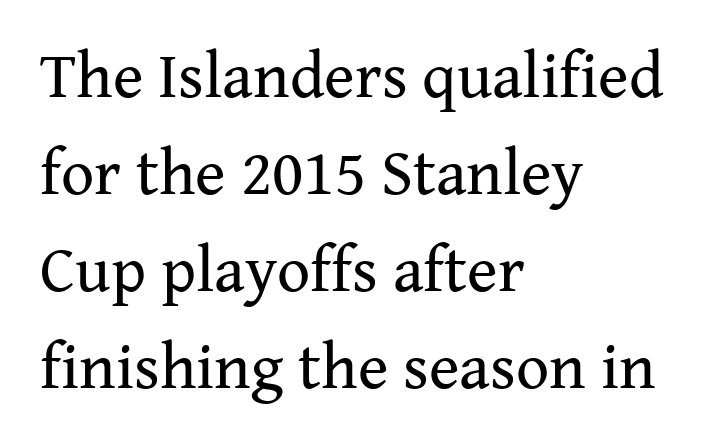
{"serif": "yes", "italic": "no", "bold": "no", "weight": "regular", "width": "normal", "stroke_contrast": "medium", "x_height": "medium", "monospaced": "no", "underline": "no", "align": "left", "line_spacing": "normal", "line_spacing_ratio": 1.49, "letter_spacing": "normal", "letter_spacing_em": 0.0, "glyph_px": 65}
